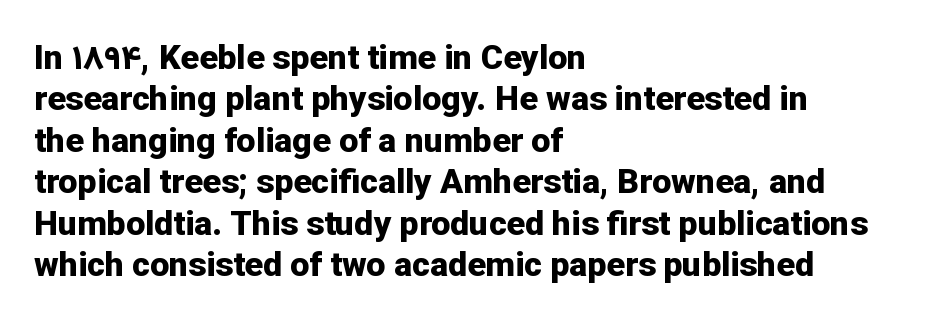
Q: Is the text bold? A: Yes.
Q: Is the text italic (slanted)? A: No, it is upright.
Q: Is the typeface a serif or a sans-serif typeface? A: Sans-serif.
Q: Is the text underlined? A: No.
Q: How is the paragraph aligned? A: Left-aligned.
Q: Is the spacing between letters normal or unusually wide? A: Normal.
Q: Width (condensed, normal, or wide)? A: Normal.
Q: Stroke contrast? A: Low.
Q: x-height? A: Medium.
Q: Monospaced? A: No.
